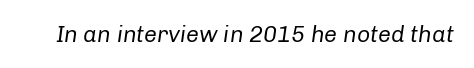
{"italic": "yes", "lean": "right", "slant_degrees": 8, "bold": "no", "underline": "no", "letter_spacing": "normal", "letter_spacing_em": 0.0, "glyph_px": 23}
